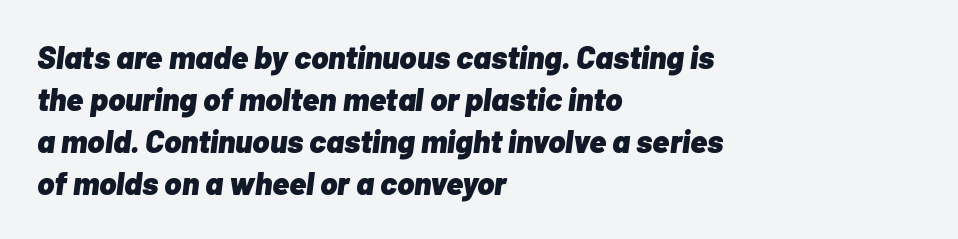
The image shows 32 px heavy type, italic (leaning right); set left-aligned, normal line spacing (1.31x), normal letter spacing, not underlined; low stroke contrast and a medium x-height.
